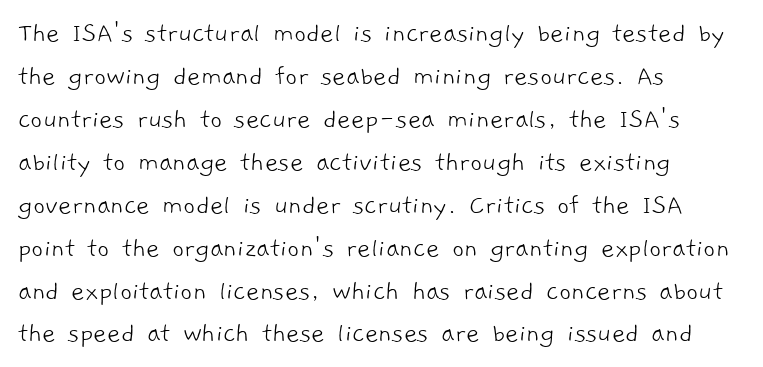
The glyphs in this specimen are sans serif. Tracking here is standard; glyphs follow each other at the usual distance. Stems here are at most as thick as an everyday book face. A typesetter would call this proportional, since set widths differ per character. A bare baseline throughout the passage.
